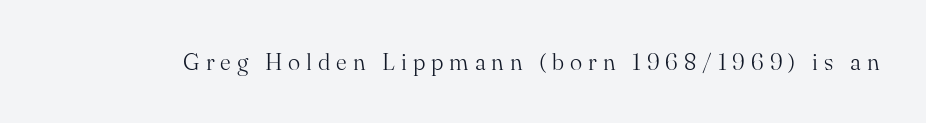
{"italic": "no", "bold": "no", "underline": "no", "letter_spacing": "wide", "letter_spacing_em": 0.26, "glyph_px": 23}
